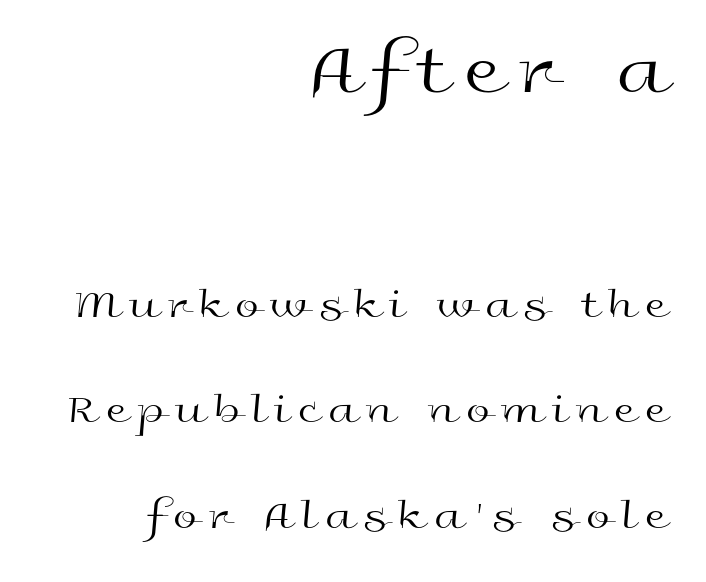
{"serif": "no", "italic": "no", "bold": "no", "weight": "regular", "width": "wide", "x_height": "medium", "monospaced": "no", "underline": "no", "align": "right", "line_spacing": "loose", "line_spacing_ratio": 2.45, "letter_spacing": "wide", "letter_spacing_em": 0.23, "larger_block": "first", "size_ratio": 1.77, "glyph_px": 76}
